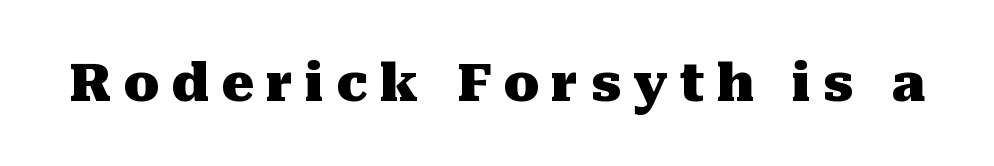
A full-strength bold gives these letters their thick strokes. There is plenty of visible air inserted between adjacent glyphs. These lines are rendered in a variable-pitch font. Type style note: has serifs. Designer's note — italics off, roman on. The words here are not underlined.
